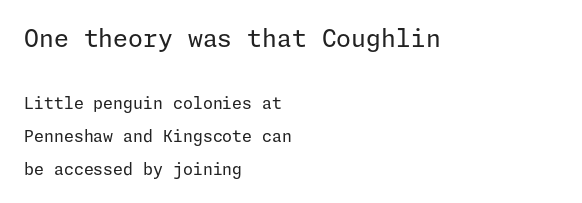
{"italic": "no", "bold": "no", "underline": "no", "align": "left", "line_spacing": "loose", "line_spacing_ratio": 2.06, "letter_spacing": "normal", "letter_spacing_em": 0.0, "larger_block": "first", "size_ratio": 1.5, "glyph_px": 24}
